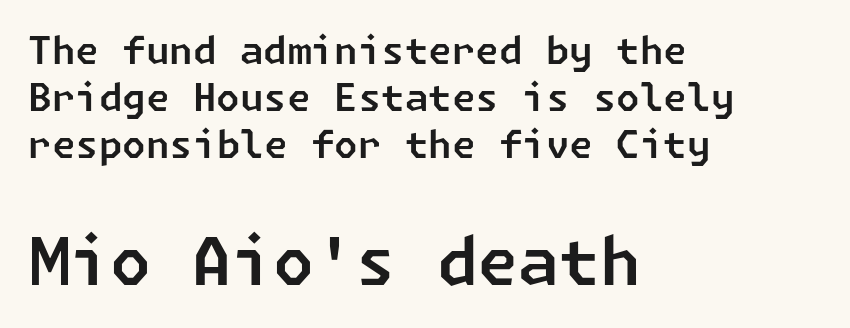
In terms of letterform style, serifs are entirely absent. Scale increases going downward across the two blocks. There is no visible air inserted between adjacent glyphs. Descenders are the only things crossing below the line. The typesetter chose a ragged-right arrangement here.
